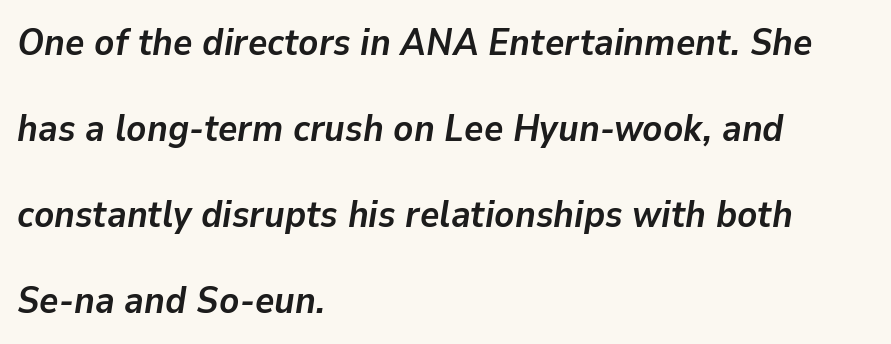
The passage shown is emphatically bold. Looks like regular typesetting: each glyph gets only the width it needs. The font's italic variant was chosen for this text. Does the copy run flush right? No — it runs flush left. Leading is clearly above the norm, producing a sparse column. Rule under the text: the space is simply empty.
